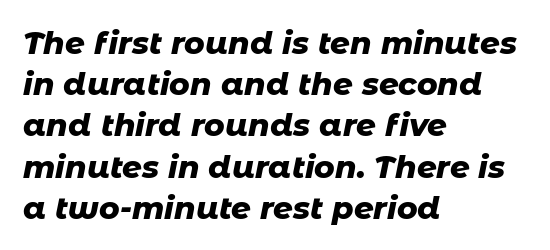
Q: Is the text bold? A: Yes.
Q: Is the text italic (slanted)? A: Yes, it leans right by about 11 degrees.
Q: Is the text underlined? A: No.
Q: How is the paragraph aligned? A: Left-aligned.
Q: Is the spacing between letters normal or unusually wide? A: Normal.
Q: Is the spacing between lines tight, normal or loose? A: Normal.
Q: Width (condensed, normal, or wide)? A: Normal.
Q: Stroke contrast? A: Low.
Q: x-height? A: Medium.
Q: Monospaced? A: No.
